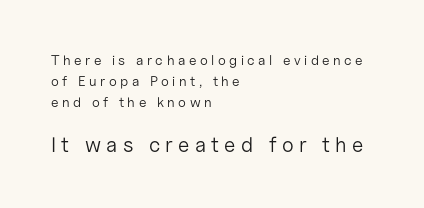
The image shows 21 px text type, upright; set left-aligned, normal line spacing (1.5x), unusually wide letter spacing (+0.25 em), not underlined; the second (bottom) block is 1.5x larger.
